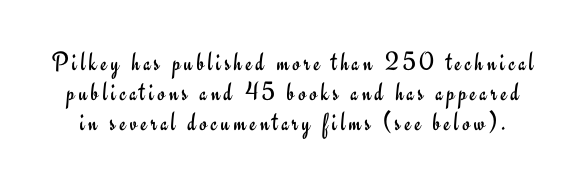
{"bold": "no", "underline": "no", "line_spacing": "tight", "line_spacing_ratio": 1.11, "glyph_px": 27}
